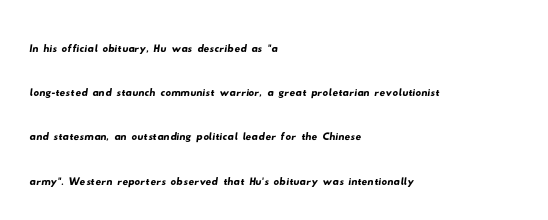
{"serif": "no", "width": "wide", "stroke_contrast": "low", "x_height": "small", "monospaced": "no", "underline": "no", "align": "left", "line_spacing": "normal", "line_spacing_ratio": 1.58, "letter_spacing": "normal", "letter_spacing_em": 0.0, "glyph_px": 28}
